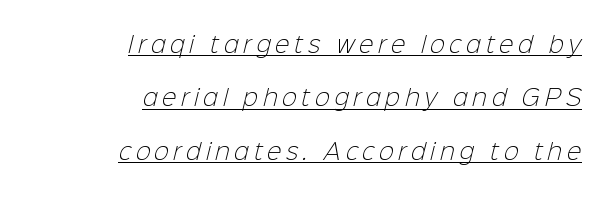
Summary of weight: not heavy and not bold. Short note: letters widely spaced. The vertical gap from one line to the next is large. Where is the straight margin? On the right.
